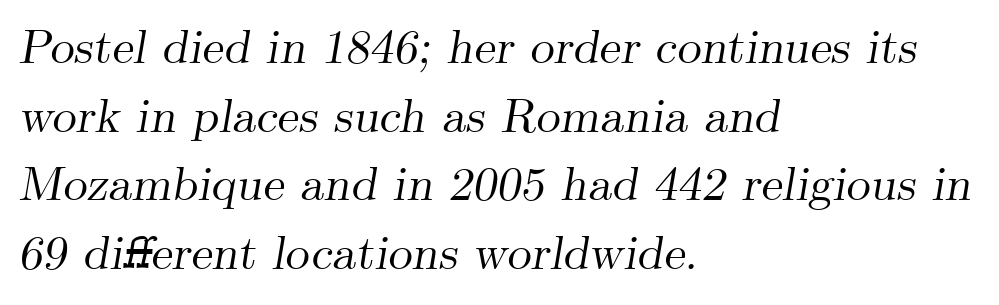
Q: Is the text italic (slanted)? A: Yes, it leans right by about 9 degrees.
Q: Is the typeface a serif or a sans-serif typeface? A: Serif.
Q: Is the text underlined? A: No.
Q: How is the paragraph aligned? A: Left-aligned.
Q: Is the spacing between letters normal or unusually wide? A: Normal.
Q: Is the spacing between lines tight, normal or loose? A: Normal.
Q: Width (condensed, normal, or wide)? A: Normal.
Q: Stroke contrast? A: Medium.
Q: x-height? A: Small.
Q: Monospaced? A: No.
